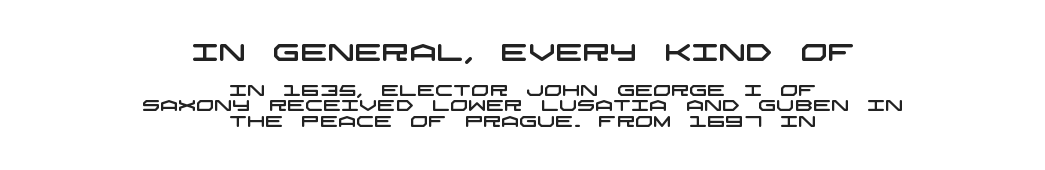
What's the leading like? Squeezed, with rows nearly overlapping. The passage shown is not underscored anywhere. Compare the two chunks: the upper has the greater cap height. A centered setting, common on invitations and titles, is used for this passage.
